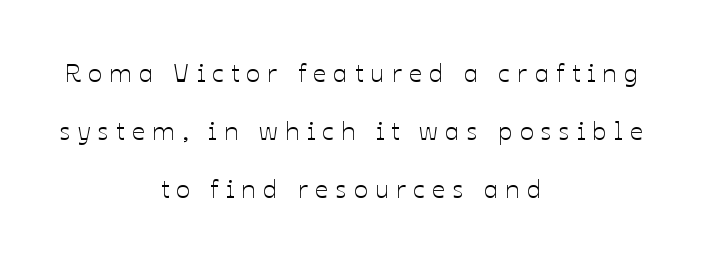
Q: Is the text italic (slanted)? A: No, it is upright.
Q: Is the text underlined? A: No.
Q: How is the paragraph aligned? A: Centered.
Q: Is the spacing between letters normal or unusually wide? A: Unusually wide.
Q: Is the spacing between lines tight, normal or loose? A: Loose.
